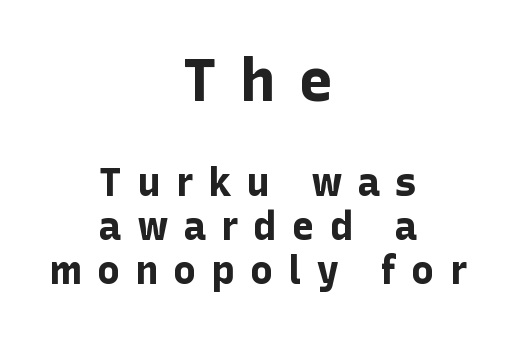
Q: Is the text bold? A: Yes.
Q: Is the text italic (slanted)? A: No, it is upright.
Q: Is the typeface a serif or a sans-serif typeface? A: Sans-serif.
Q: Is the text underlined? A: No.
Q: How is the paragraph aligned? A: Centered.
Q: Is the spacing between letters normal or unusually wide? A: Unusually wide.
Q: Is the spacing between lines tight, normal or loose? A: Tight.
Q: Which block of text is set in a larger size, the first (top) or the second (bottom)? A: The first (top) one.
Q: Width (condensed, normal, or wide)? A: Normal.
Q: Stroke contrast? A: Low.
Q: x-height? A: Medium.
Q: Monospaced? A: No.
